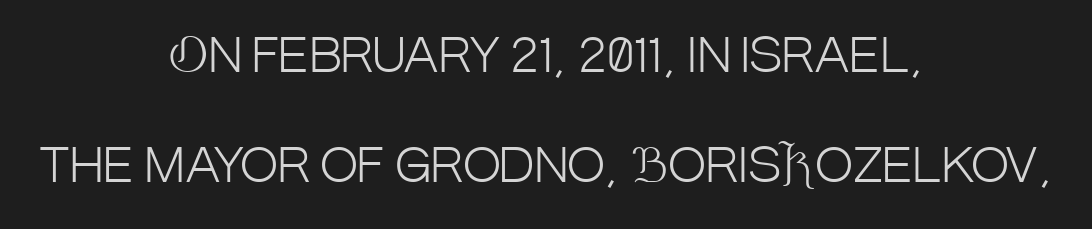
Q: Is the text bold? A: No.
Q: Is the text italic (slanted)? A: No, it is upright.
Q: Is the typeface a serif or a sans-serif typeface? A: Sans-serif.
Q: Is the text underlined? A: No.
Q: How is the paragraph aligned? A: Centered.
Q: Is the spacing between letters normal or unusually wide? A: Normal.
Q: Is the spacing between lines tight, normal or loose? A: Loose.
Q: Width (condensed, normal, or wide)? A: Condensed.
Q: Stroke contrast? A: Low.
Q: x-height? A: Large.
Q: Monospaced? A: No.
